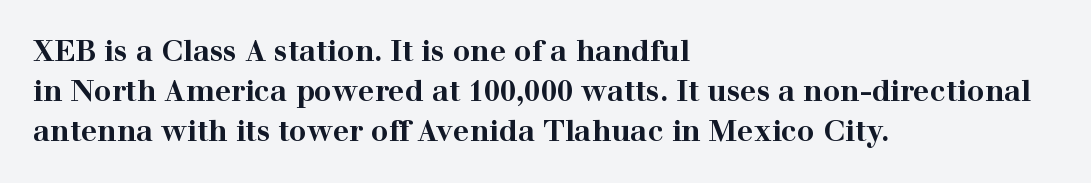
{"serif": "yes", "italic": "no", "bold": "yes", "weight": "bold", "width": "wide", "stroke_contrast": "high", "x_height": "medium", "monospaced": "no", "underline": "no", "align": "left", "line_spacing": "normal", "line_spacing_ratio": 1.38, "letter_spacing": "normal", "letter_spacing_em": 0.0, "glyph_px": 29}
